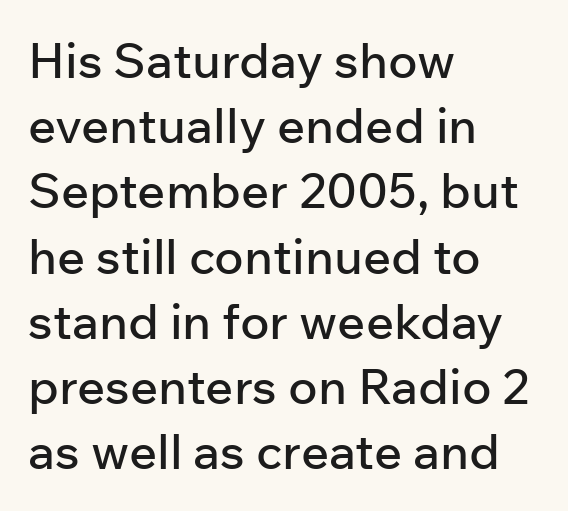
Q: Is the text italic (slanted)? A: No, it is upright.
Q: Is the typeface a serif or a sans-serif typeface? A: Sans-serif.
Q: Is the text underlined? A: No.
Q: How is the paragraph aligned? A: Left-aligned.
Q: Is the spacing between letters normal or unusually wide? A: Normal.
Q: Is the spacing between lines tight, normal or loose? A: Normal.
Q: Width (condensed, normal, or wide)? A: Normal.
Q: Stroke contrast? A: Low.
Q: x-height? A: Medium.
Q: Monospaced? A: No.
